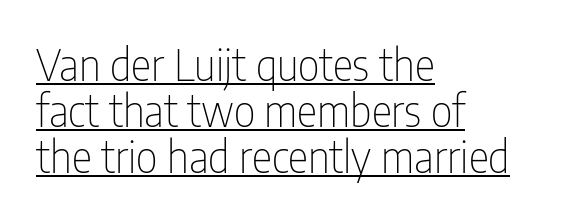
{"serif": "no", "italic": "no", "bold": "no", "weight": "thin", "width": "condensed", "stroke_contrast": "low", "x_height": "medium", "monospaced": "no", "underline": "yes", "align": "left", "line_spacing": "tight", "line_spacing_ratio": 1.07, "letter_spacing": "normal", "letter_spacing_em": 0.0, "glyph_px": 43}
